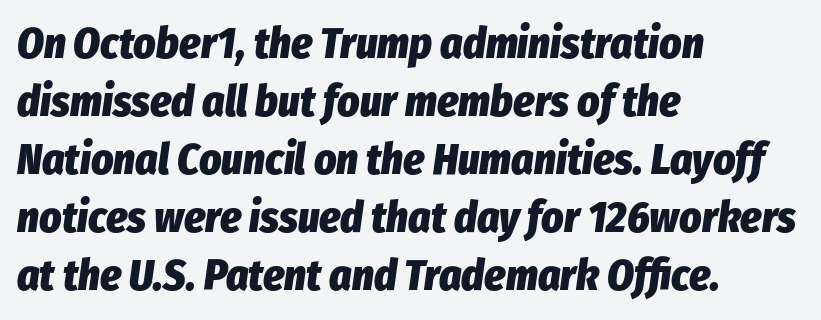
{"italic": "yes", "lean": "right", "slant_degrees": 8, "bold": "yes", "weight": "heavy", "width": "condensed", "stroke_contrast": "low", "x_height": "medium", "monospaced": "no", "underline": "no", "align": "left", "line_spacing": "normal", "line_spacing_ratio": 1.35, "letter_spacing": "normal", "letter_spacing_em": 0.0, "glyph_px": 43}
